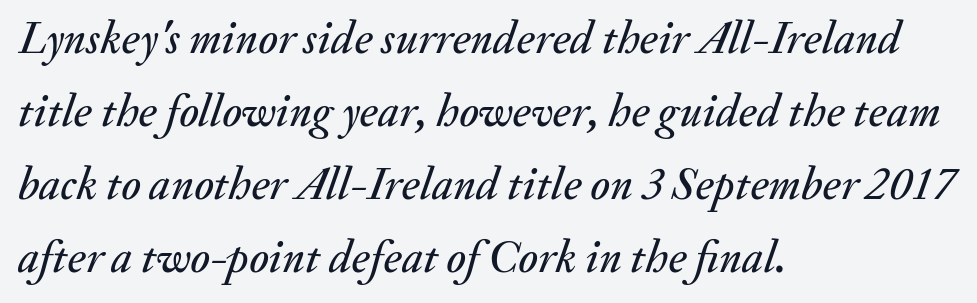
A bare baseline throughout the passage. Proportional: the letters do not fall into vertical columns. The lines in this sample share a left origin and differ only in where they stop. One glance says typical: line gaps are just what's usual.
